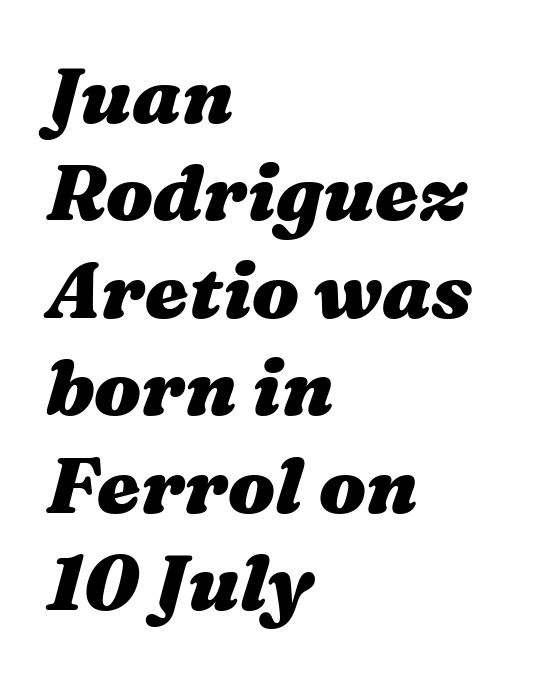
Q: Is the text bold? A: Yes.
Q: Is the text italic (slanted)? A: Yes, it leans right by about 16 degrees.
Q: Is the text underlined? A: No.
Q: How is the paragraph aligned? A: Left-aligned.
Q: Is the spacing between letters normal or unusually wide? A: Normal.
Q: Is the spacing between lines tight, normal or loose? A: Normal.
Q: Width (condensed, normal, or wide)? A: Wide.
Q: Stroke contrast? A: Medium.
Q: x-height? A: Medium.
Q: Monospaced? A: No.
